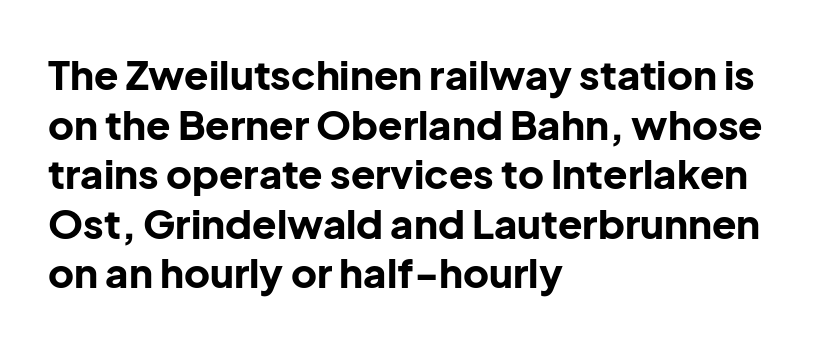
Notice how thick the strokes are: this is what a full bold looks like. Casual observation: everything's shoved over to the left. Character widths vary here, with narrow letters taking less room than wide ones. Plain, unruled lines of type. The axis of the letterforms is exactly vertical.
